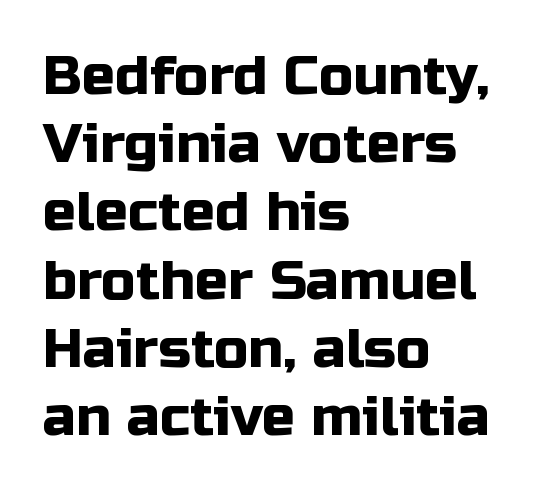
The image shows 55 px sans-serif type, upright; set left-aligned, line spacing 1.24x, normal letter spacing, not underlined; low stroke contrast and a medium x-height.
